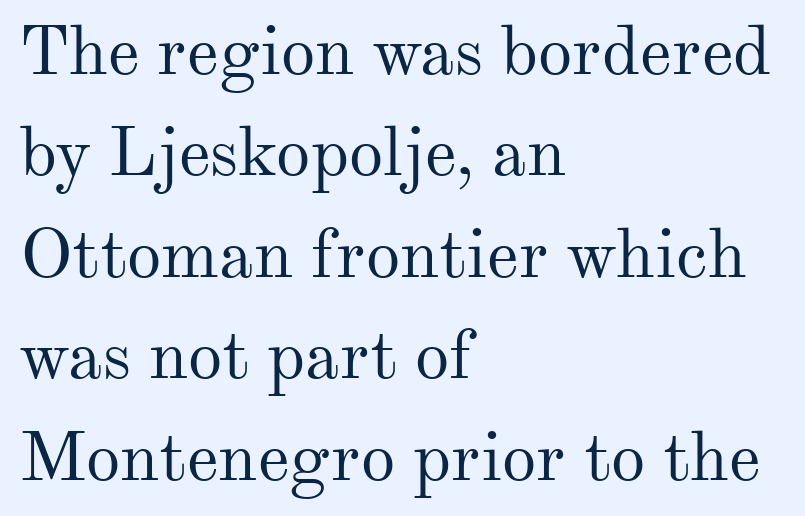
{"serif": "yes", "italic": "no", "bold": "no", "weight": "regular", "width": "normal", "stroke_contrast": "medium", "x_height": "small", "monospaced": "no", "underline": "no", "align": "left", "line_spacing": "normal", "line_spacing_ratio": 1.47, "letter_spacing": "normal", "letter_spacing_em": 0.0, "glyph_px": 69}
